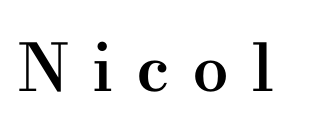
{"serif": "yes", "italic": "no", "bold": "semi", "weight": "semibold", "width": "wide", "stroke_contrast": "medium", "x_height": "small", "monospaced": "no", "underline": "no", "letter_spacing": "wide", "letter_spacing_em": 0.34, "glyph_px": 65}
